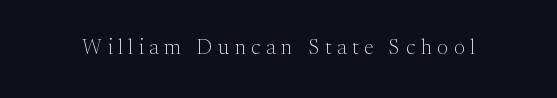
The image shows 21 px text type, upright; set unusually wide letter spacing (+0.27 em), not underlined.
